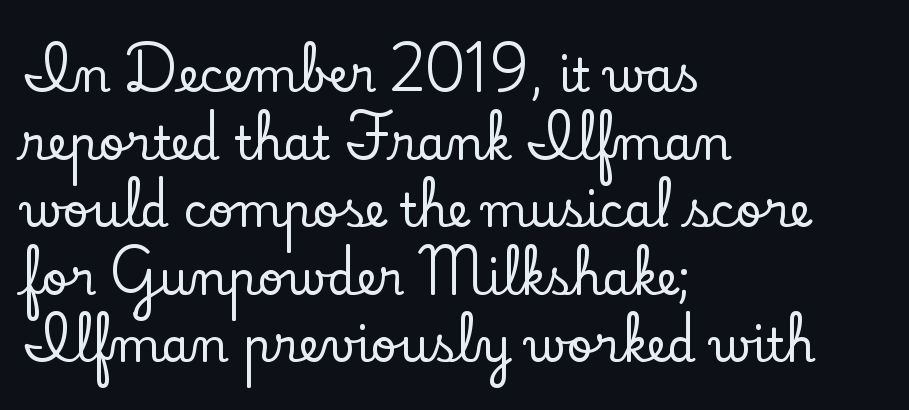
Left-aligned paragraph, ragged on the right. Italic: no, the glyphs are upright roman. Is this a sans? No — the strokes have serifs. Note the varied advance widths — an 'i' is clearly narrower than an 'm'.
